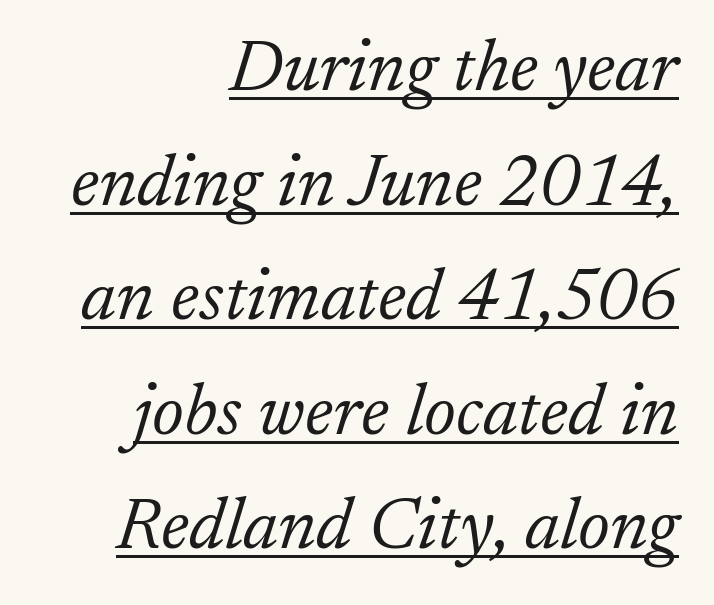
The image shows 73 px light serif type, italic (leaning right); set right-aligned, normal line spacing (1.57x), normal letter spacing, underlined; low stroke contrast and a small x-height.
